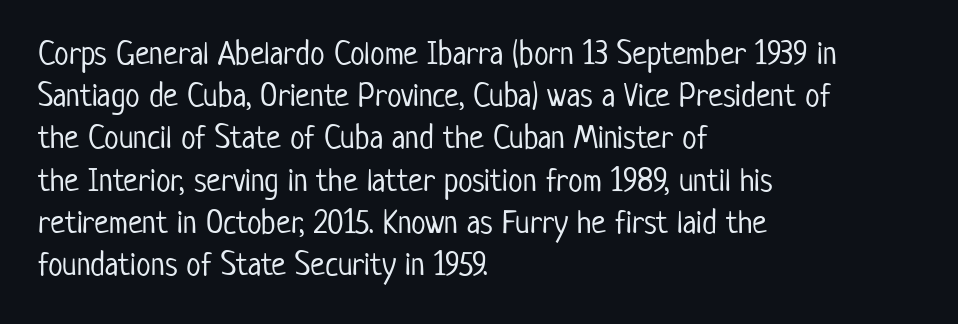
The image shows 33 px light, condensed sans-serif type, upright; set left-aligned, normal line spacing (1.28x), normal letter spacing, not underlined; low stroke contrast and a medium x-height.
